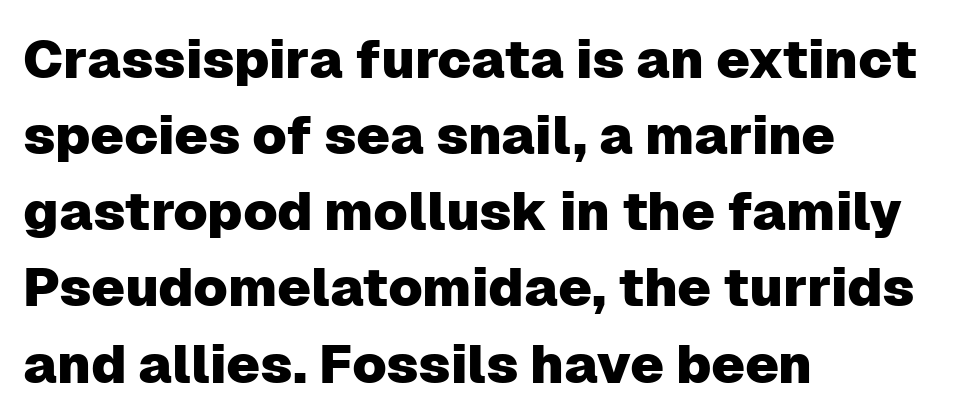
The typography opts for an upright posture over an oblique one. The leading is moderate, giving the passage an even texture. The passage shown is typed in a proportional face where columns would drift. A bare baseline throughout the passage. Default kerning and tracking; the words read as compact shapes. Leftover space on each line is placed entirely after the last word.
